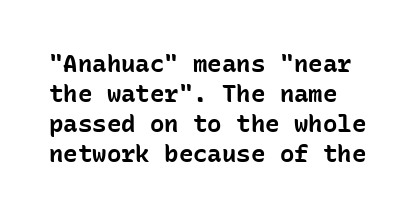
{"italic": "no", "bold": "yes", "underline": "no", "line_spacing": "normal", "line_spacing_ratio": 1.25, "letter_spacing": "normal", "letter_spacing_em": 0.0, "glyph_px": 24}
